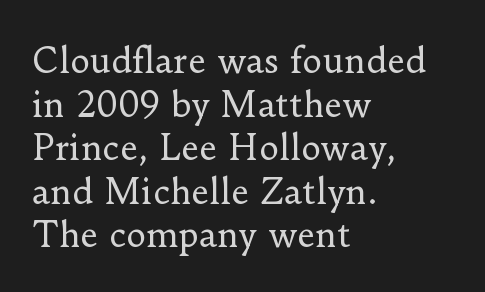
The image shows 34 px regular-weight serif type, upright; set left-aligned, normal line spacing (1.28x), normal letter spacing, not underlined; low stroke contrast and a small x-height.
